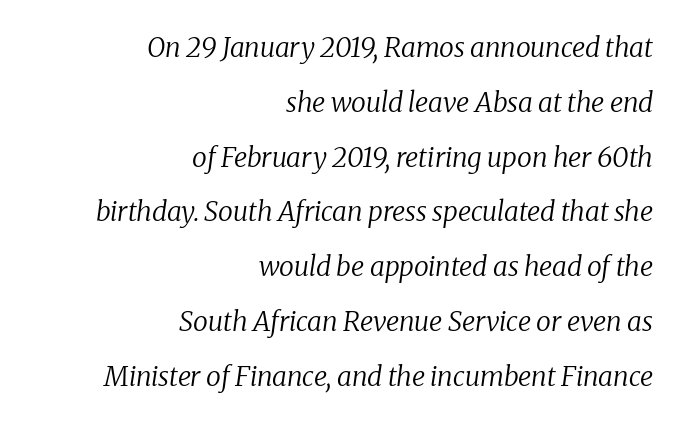
Default kerning and tracking; the words read as compact shapes. Descender tails drop into unmarked territory. Visually the block forms a straight wall on the right and a jagged coastline on the left. Compared with ordinary roman type, these characters are visibly tilted. Weight class: somewhere from thin through regular.
